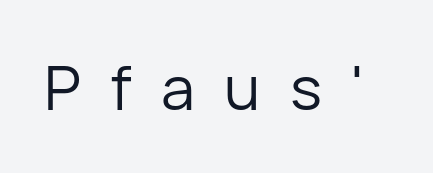
{"serif": "no", "italic": "no", "bold": "no", "weight": "regular", "width": "normal", "stroke_contrast": "low", "x_height": "medium", "monospaced": "no", "underline": "no", "letter_spacing": "wide", "letter_spacing_em": 0.48, "glyph_px": 61}
